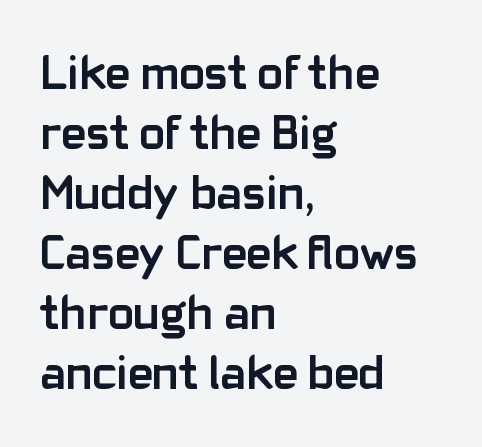
Posture: upright roman. The tracking reads as untouched default to a designer's eye. The rendering uses natural spacing where letterforms have individual widths. Vertically, the passage feels balanced, rows spaced as you'd expect. Does the weight exceed regular? Yes, all the way to bold. The paragraph has a hard left edge and a soft right edge.
